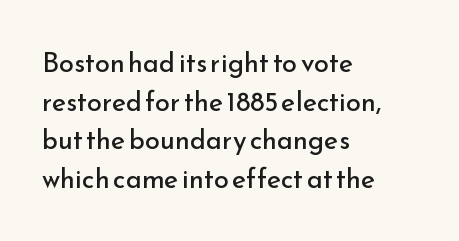
Stroke thickness stays within the range of a standard reading face or lighter. Notice how descenders clear the ascenders below comfortably — that's standard leading. There is no visible air inserted between adjacent glyphs. Casual observation: everything's shoved over to the left. The specimen omits any rule beneath the text block's lines. The letters stand straight up with perfectly vertical stems.
